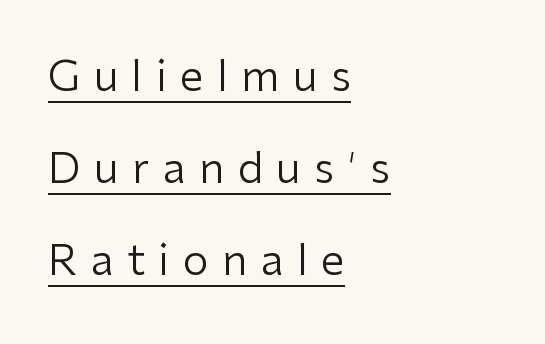
The image shows 42 px regular-weight sans-serif type, upright; set left-aligned, loose line spacing (2.19x), unusually wide letter spacing (+0.32 em), underlined; low stroke contrast and a medium x-height.
